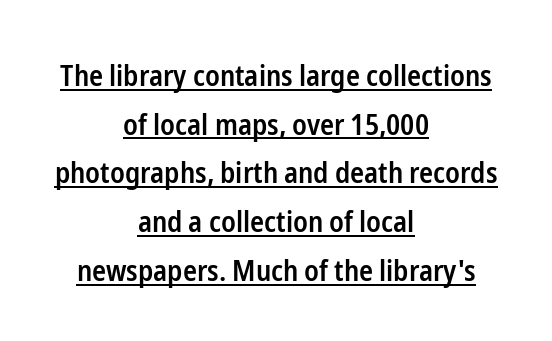
{"serif": "no", "italic": "no", "bold": "semi", "weight": "semibold", "width": "condensed", "stroke_contrast": "low", "x_height": "medium", "monospaced": "no", "underline": "yes", "align": "center", "line_spacing": "normal", "line_spacing_ratio": 1.68, "letter_spacing": "normal", "letter_spacing_em": 0.0, "glyph_px": 29}
